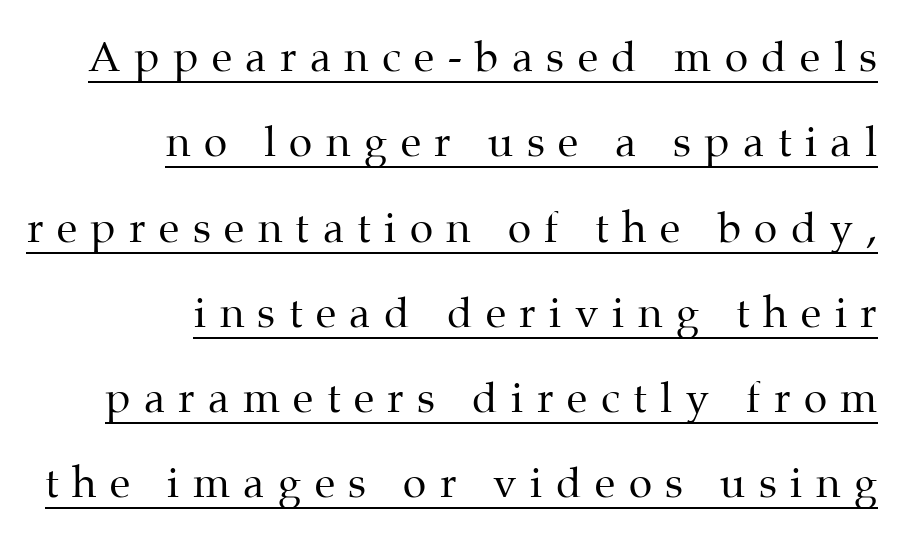
The designer dialed line spacing up above the default. These lines have a slow, spaced-out rhythm from letter to letter. The rendering uses natural spacing where letterforms have individual widths. The typography opts for an upright posture over an oblique one. The rendering anchors every line to the right-hand side. The face used here appears with an underline applied.
